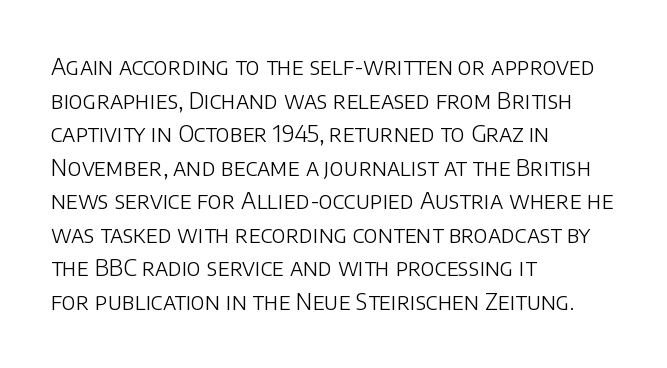
Q: Is the text bold? A: No.
Q: Is the text italic (slanted)? A: No, it is upright.
Q: Is the text underlined? A: No.
Q: How is the paragraph aligned? A: Left-aligned.
Q: Is the spacing between letters normal or unusually wide? A: Normal.
Q: Is the spacing between lines tight, normal or loose? A: Normal.
